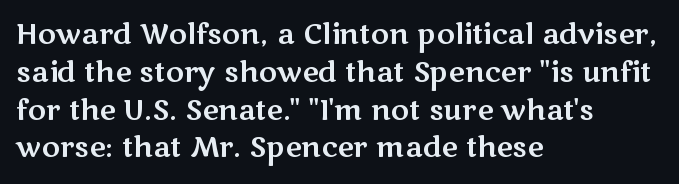
Q: Is the text italic (slanted)? A: No, it is upright.
Q: Is the typeface a serif or a sans-serif typeface? A: Sans-serif.
Q: Is the text underlined? A: No.
Q: How is the paragraph aligned? A: Left-aligned.
Q: Is the spacing between letters normal or unusually wide? A: Normal.
Q: Is the spacing between lines tight, normal or loose? A: Normal.
Q: Width (condensed, normal, or wide)? A: Wide.
Q: Stroke contrast? A: Medium.
Q: x-height? A: Medium.
Q: Monospaced? A: No.
